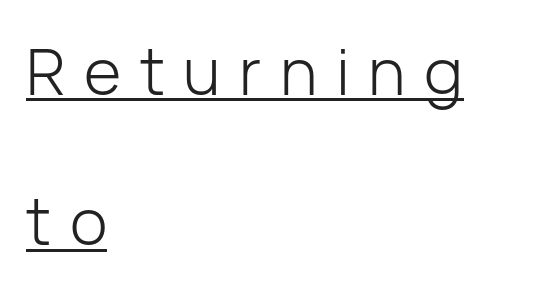
Is this a sans? Yes — the strokes have no serifs. Stem width sits at or under what a default text font uses. Regarding leading, the lines here are spaced well apart. Like a heading marked for emphasis, these lines bear an underscore.
